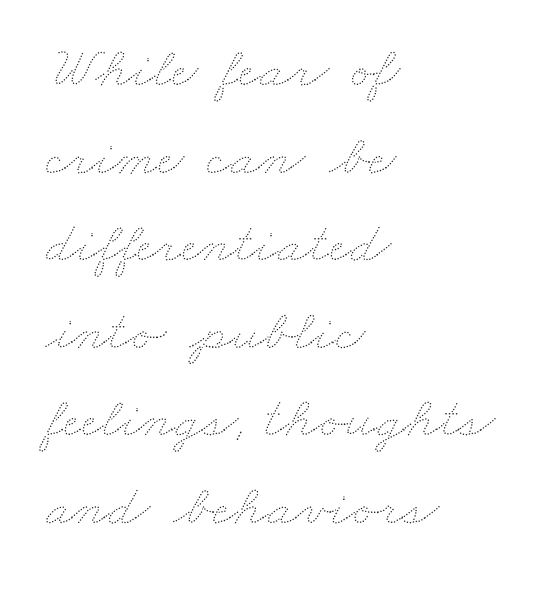
Varying glyph widths throughout — classic text-font behaviour. Where is the straight margin? On the left. Spacing between characters is what you'd get straight out of the box. Successive baselines arrive at the customary interval.
